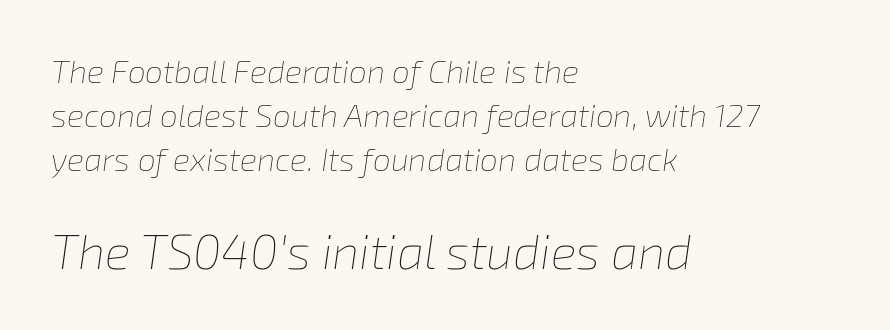
The image shows 48 px thin type, italic (leaning right); set left-aligned, normal line spacing (1.37x), normal letter spacing, not underlined; the second (bottom) block is 1.5x larger; low stroke contrast and a medium x-height.
